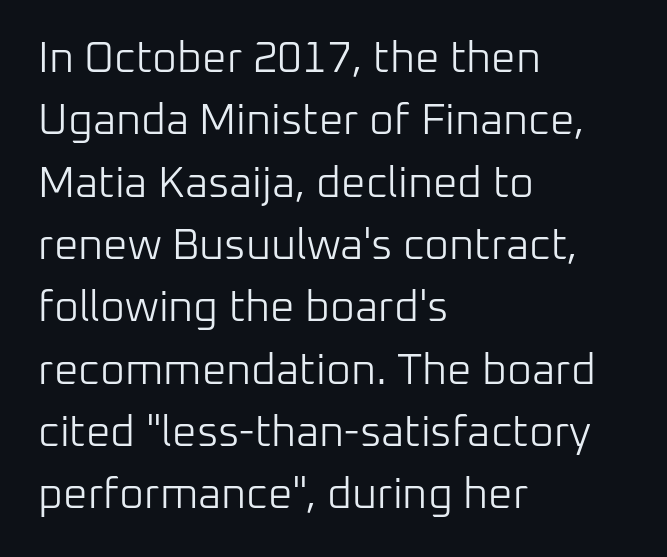
The image shows 43 px light sans-serif type, upright; set left-aligned, normal line spacing (1.45x), normal letter spacing, not underlined; low stroke contrast and a medium x-height.
